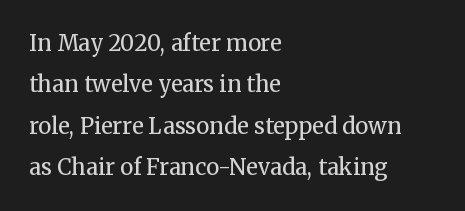
Q: Is the text bold? A: No.
Q: Is the text italic (slanted)? A: No, it is upright.
Q: Is the text underlined? A: No.
Q: How is the paragraph aligned? A: Left-aligned.
Q: Is the spacing between letters normal or unusually wide? A: Normal.
